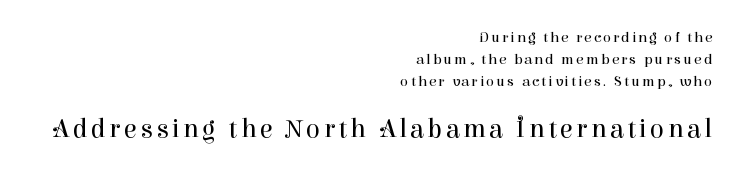
Q: Is the text bold? A: No.
Q: Is the text italic (slanted)? A: No, it is upright.
Q: Is the text underlined? A: No.
Q: How is the paragraph aligned? A: Right-aligned.
Q: Is the spacing between lines tight, normal or loose? A: Normal.
Q: Which block of text is set in a larger size, the first (top) or the second (bottom)? A: The second (bottom) one.
